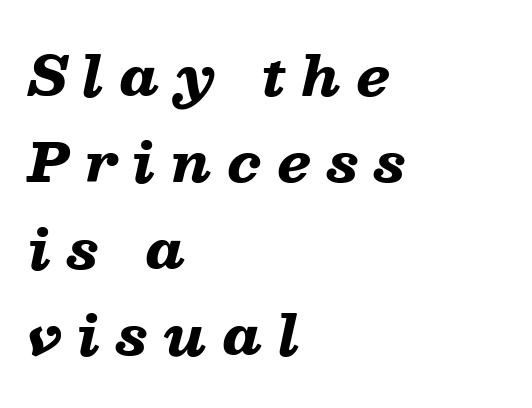
Q: Is the text bold? A: Yes.
Q: Is the text italic (slanted)? A: Yes, it leans right by about 13 degrees.
Q: Is the text underlined? A: No.
Q: How is the paragraph aligned? A: Left-aligned.
Q: Is the spacing between letters normal or unusually wide? A: Unusually wide.
Q: Is the spacing between lines tight, normal or loose? A: Normal.
Q: Width (condensed, normal, or wide)? A: Wide.
Q: Stroke contrast? A: Low.
Q: x-height? A: Medium.
Q: Monospaced? A: No.
